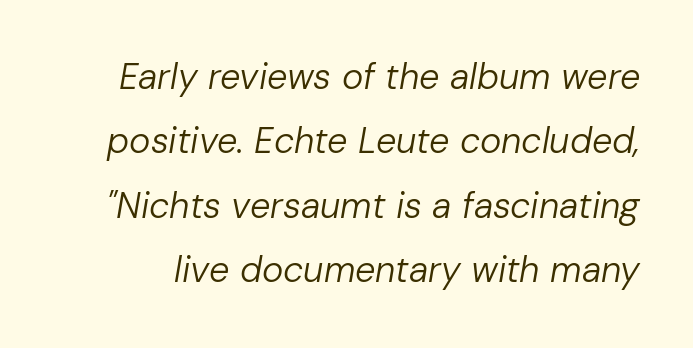
{"italic": "yes", "lean": "right", "slant_degrees": 10, "bold": "no", "weight": "regular", "width": "normal", "stroke_contrast": "low", "x_height": "medium", "monospaced": "no", "underline": "no", "line_spacing_ratio": 1.79, "letter_spacing": "normal", "letter_spacing_em": 0.0, "glyph_px": 36}
